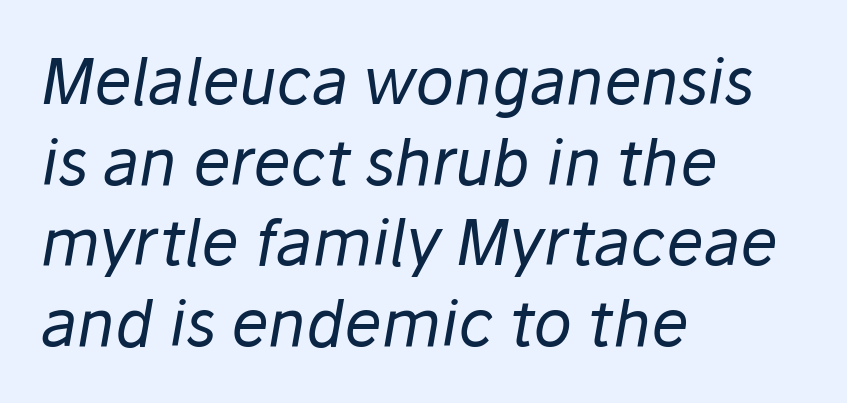
The image shows 63 px regular-weight type, italic (leaning right); set left-aligned, normal line spacing (1.28x), normal letter spacing, not underlined; low stroke contrast and a medium x-height.
